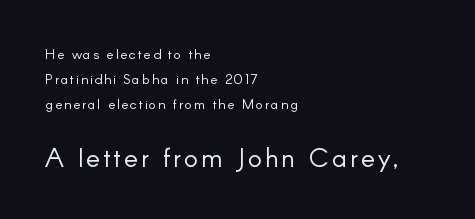
The image shows 26 px text type, upright; set left-aligned, line spacing 1.8x, not underlined; the second (bottom) block is 1.86x larger.
